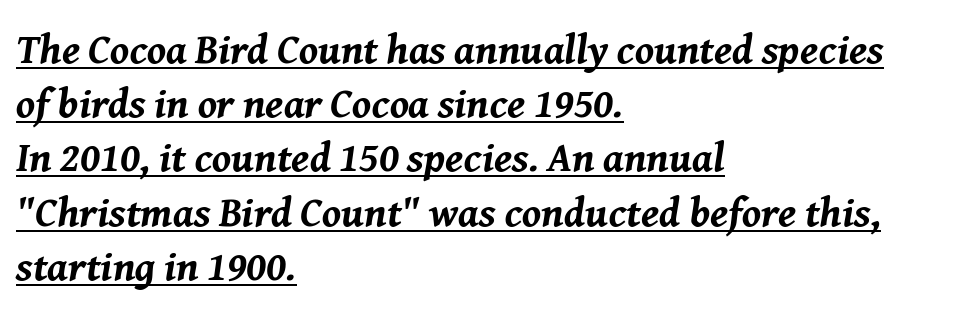
Q: Is the text bold? A: Yes.
Q: Is the text italic (slanted)? A: Yes, it leans right by about 8 degrees.
Q: Is the text underlined? A: Yes.
Q: How is the paragraph aligned? A: Left-aligned.
Q: Is the spacing between letters normal or unusually wide? A: Normal.
Q: Is the spacing between lines tight, normal or loose? A: Normal.
Q: Width (condensed, normal, or wide)? A: Normal.
Q: Stroke contrast? A: Medium.
Q: x-height? A: Medium.
Q: Monospaced? A: No.
